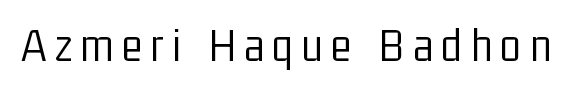
Q: Is the text bold? A: No.
Q: Is the text italic (slanted)? A: No, it is upright.
Q: Is the typeface a serif or a sans-serif typeface? A: Sans-serif.
Q: Is the text underlined? A: No.
Q: Width (condensed, normal, or wide)? A: Condensed.
Q: Stroke contrast? A: Low.
Q: x-height? A: Medium.
Q: Monospaced? A: No.
